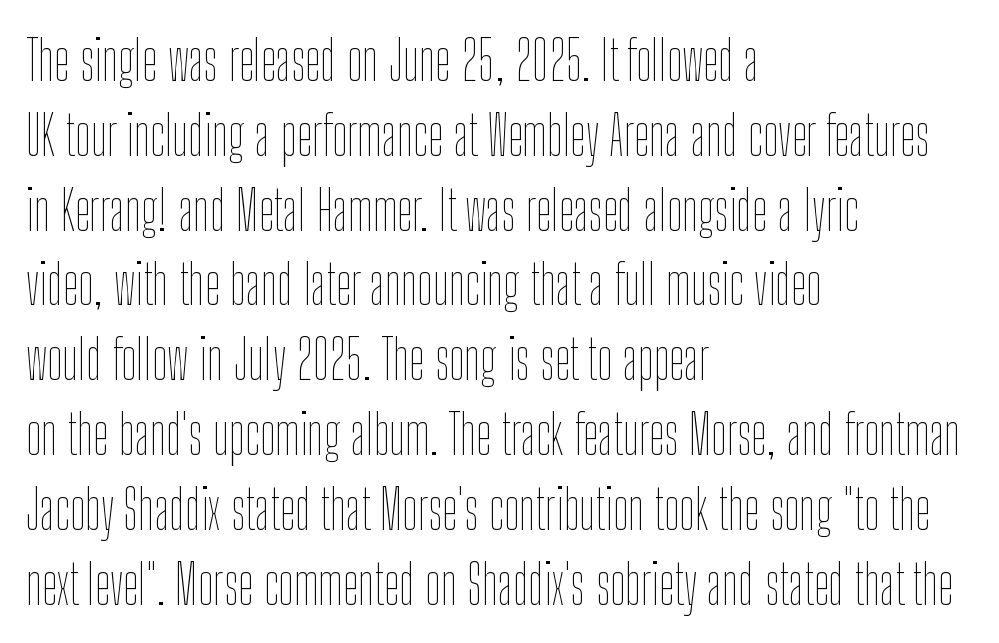
Q: Is the text bold? A: No.
Q: Is the text italic (slanted)? A: No, it is upright.
Q: Is the text underlined? A: No.
Q: How is the paragraph aligned? A: Left-aligned.
Q: Is the spacing between letters normal or unusually wide? A: Normal.
Q: Is the spacing between lines tight, normal or loose? A: Normal.
Q: Width (condensed, normal, or wide)? A: Condensed.
Q: Stroke contrast? A: Low.
Q: x-height? A: Medium.
Q: Monospaced? A: No.
